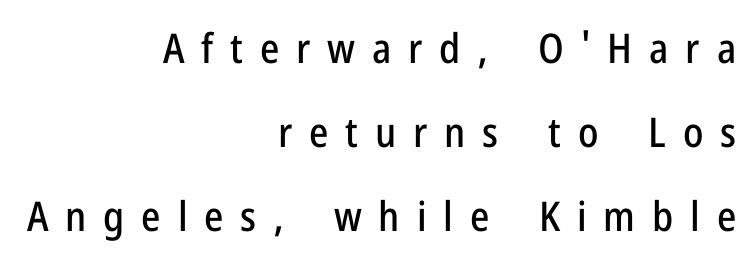
{"serif": "no", "italic": "no", "width": "condensed", "stroke_contrast": "low", "x_height": "medium", "monospaced": "no", "underline": "no", "align": "right", "line_spacing": "loose", "line_spacing_ratio": 2.05, "letter_spacing": "wide", "letter_spacing_em": 0.41, "glyph_px": 41}
